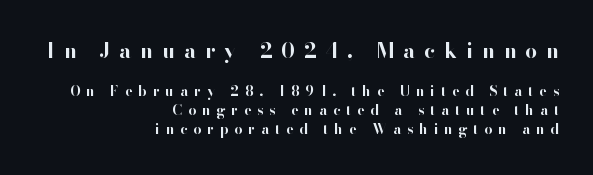
The image shows 21 px bold type, upright; set right-aligned, normal line spacing (1.38x), unusually wide letter spacing (+0.42 em), not underlined; the first (top) block is 1.5x larger.
